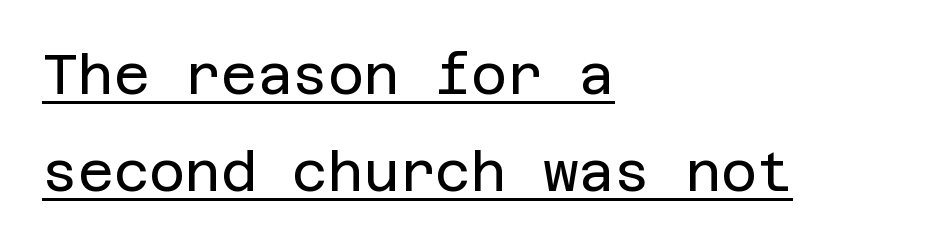
{"serif": "no", "italic": "no", "bold": "no", "weight": "regular", "width": "normal", "stroke_contrast": "low", "x_height": "large", "underline": "yes", "align": "left", "line_spacing_ratio": 1.76, "letter_spacing": "normal", "letter_spacing_em": 0.0, "glyph_px": 55}
